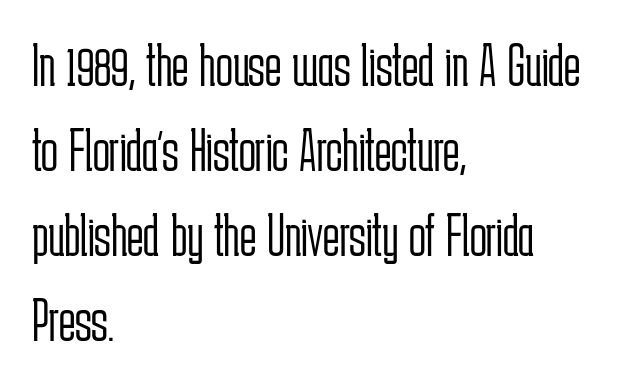
The image shows 62 px light, condensed sans-serif type, upright; set left-aligned, normal line spacing (1.37x), normal letter spacing, not underlined; low stroke contrast and a medium x-height.
